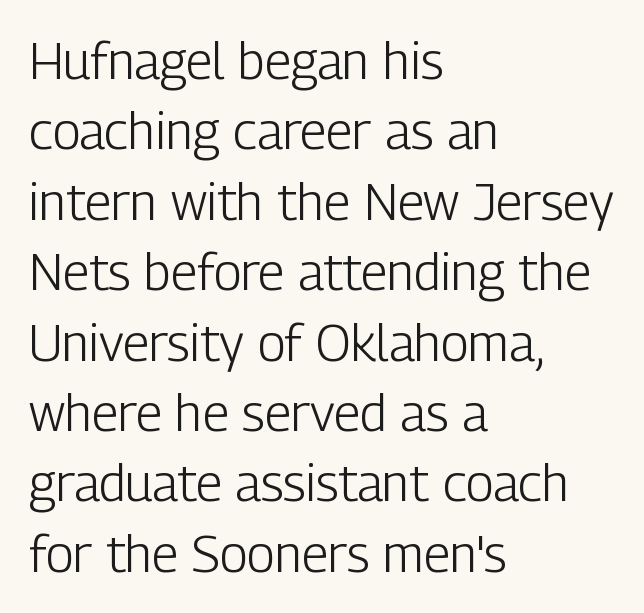
Q: Is the text bold? A: No.
Q: Is the text italic (slanted)? A: No, it is upright.
Q: Is the typeface a serif or a sans-serif typeface? A: Sans-serif.
Q: Is the text underlined? A: No.
Q: How is the paragraph aligned? A: Left-aligned.
Q: Is the spacing between letters normal or unusually wide? A: Normal.
Q: Is the spacing between lines tight, normal or loose? A: Normal.
Q: Width (condensed, normal, or wide)? A: Condensed.
Q: Stroke contrast? A: Low.
Q: x-height? A: Medium.
Q: Monospaced? A: No.
